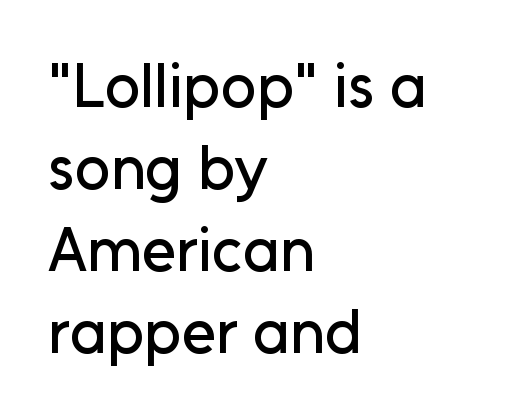
Q: Is the text italic (slanted)? A: No, it is upright.
Q: Is the typeface a serif or a sans-serif typeface? A: Sans-serif.
Q: Is the text underlined? A: No.
Q: How is the paragraph aligned? A: Left-aligned.
Q: Is the spacing between letters normal or unusually wide? A: Normal.
Q: Is the spacing between lines tight, normal or loose? A: Normal.
Q: Width (condensed, normal, or wide)? A: Normal.
Q: Stroke contrast? A: Low.
Q: x-height? A: Medium.
Q: Monospaced? A: No.
